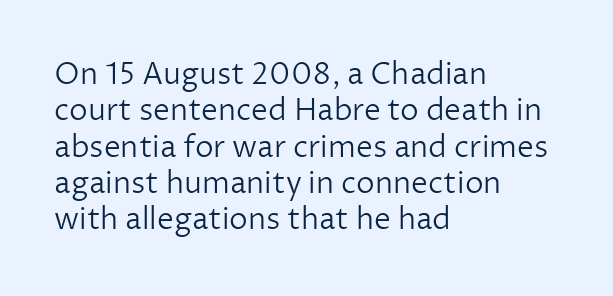
The image shows 30 px light sans-serif type, upright; set left-aligned, line spacing 1.21x, normal letter spacing, not underlined; low stroke contrast and a medium x-height.
